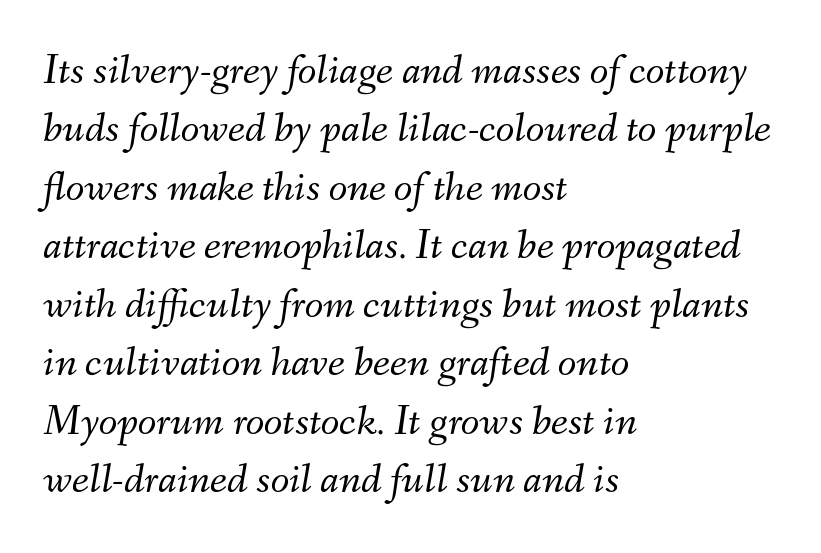
The image shows 43 px light type, italic (leaning right); set left-aligned, normal line spacing (1.36x), normal letter spacing, not underlined; medium stroke contrast and a small x-height.
